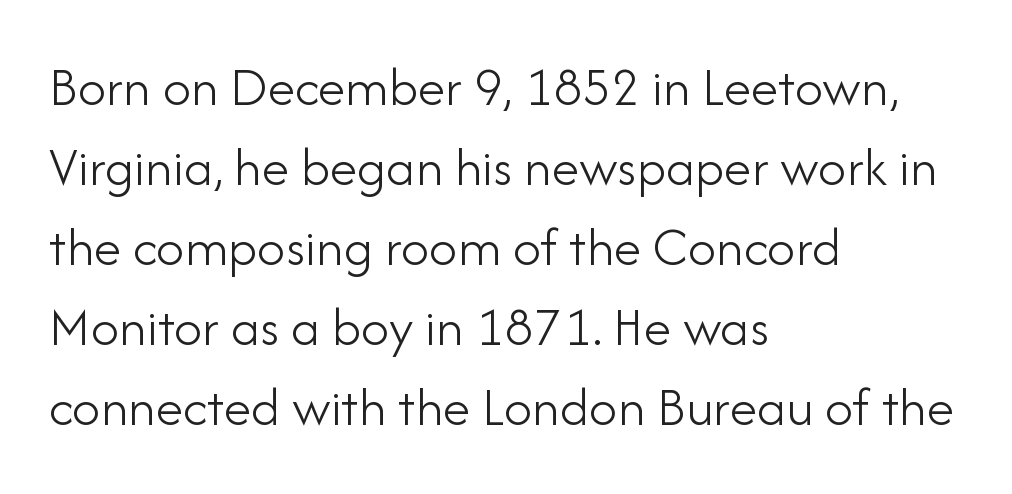
Each stroke keeps to a modest, everyday thickness or less. The rendering uses natural spacing where letterforms have individual widths. What stands out about the letter spacing? Nothing — it is the standard amount. The leading is moderate, giving the passage an even texture. Only glyphs here, with clear space below each row. A typesetter would mark this as roman, not italic.
